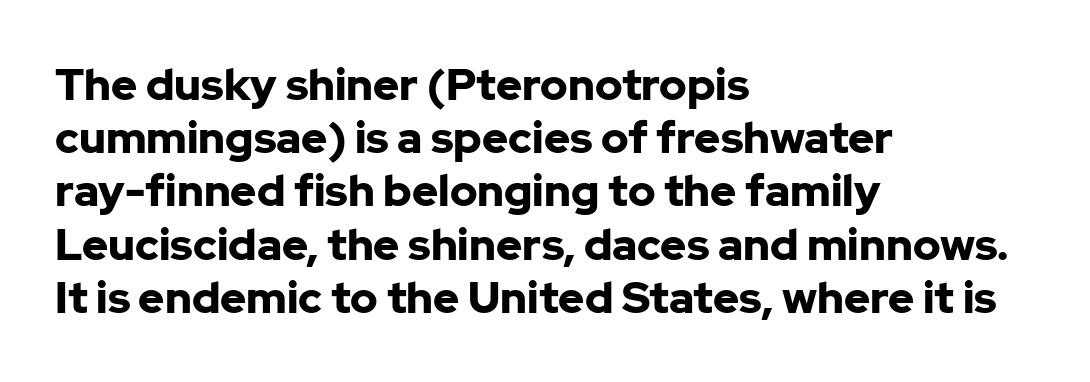
Q: Is the text bold? A: Yes.
Q: Is the text italic (slanted)? A: No, it is upright.
Q: Is the typeface a serif or a sans-serif typeface? A: Sans-serif.
Q: Is the text underlined? A: No.
Q: How is the paragraph aligned? A: Left-aligned.
Q: Is the spacing between letters normal or unusually wide? A: Normal.
Q: Width (condensed, normal, or wide)? A: Normal.
Q: Stroke contrast? A: Low.
Q: x-height? A: Medium.
Q: Monospaced? A: No.
